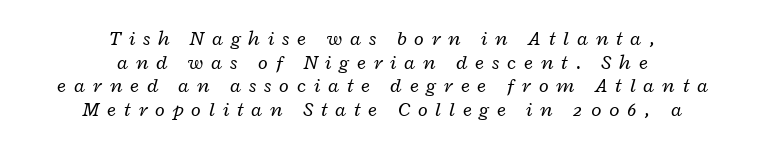
The gaps between neighbouring characters are conspicuously large. This sample is center-justified, so both line endings float freely. In terms of posture, this sample is oblique. Underline: absent. Counters stay open thanks to moderate or lighter strokes.
